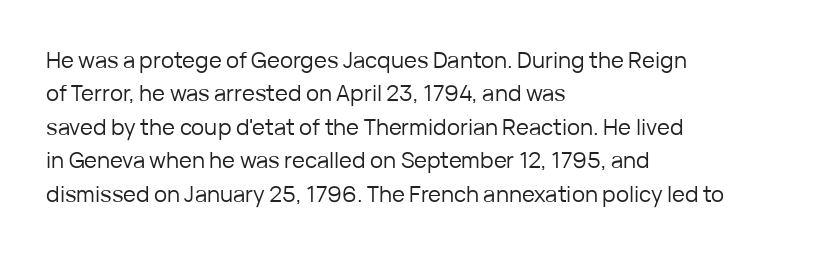
Q: Is the text bold? A: No.
Q: Is the text italic (slanted)? A: No, it is upright.
Q: Is the text underlined? A: No.
Q: How is the paragraph aligned? A: Left-aligned.
Q: Is the spacing between letters normal or unusually wide? A: Normal.
Q: Is the spacing between lines tight, normal or loose? A: Normal.
